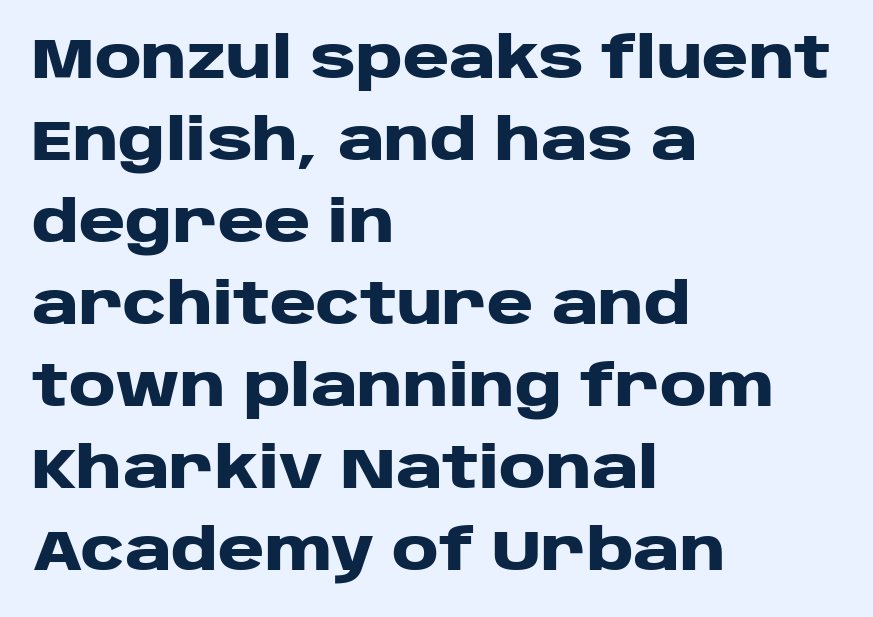
Each letter keeps its own natural width here, so spacing adapts to shape. The specimen omits any rule beneath the text block's lines. You could call the tracking neutral — neither tight nor loose. Is this a sans? Yes — the strokes have no serifs. Short and long lines alike share a common starting point at left.
